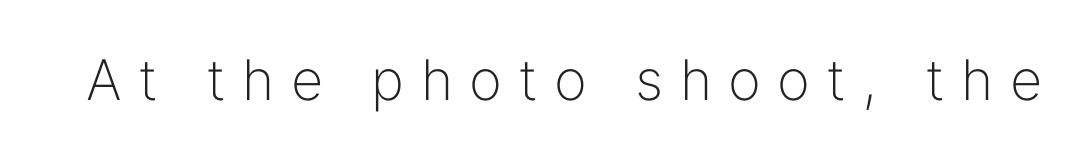
The image shows 56 px light sans-serif type, upright; set unusually wide letter spacing (+0.29 em), not underlined; low stroke contrast and a medium x-height.
